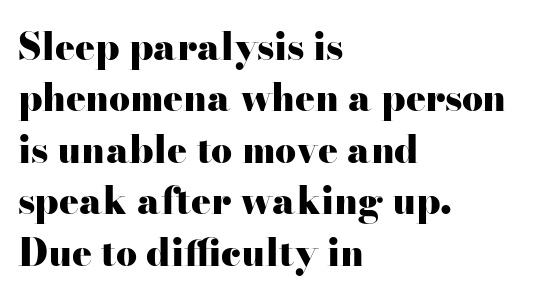
Q: Is the text bold? A: Yes.
Q: Is the text italic (slanted)? A: No, it is upright.
Q: Is the typeface a serif or a sans-serif typeface? A: Serif.
Q: Is the text underlined? A: No.
Q: How is the paragraph aligned? A: Left-aligned.
Q: Is the spacing between letters normal or unusually wide? A: Normal.
Q: Is the spacing between lines tight, normal or loose? A: Normal.
Q: Width (condensed, normal, or wide)? A: Wide.
Q: Stroke contrast? A: High.
Q: x-height? A: Small.
Q: Monospaced? A: No.
